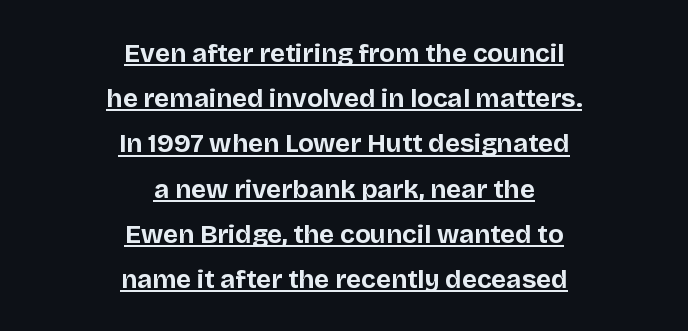
The image shows 26 px bold type, upright; set centered, line spacing 1.74x, normal letter spacing, underlined.
